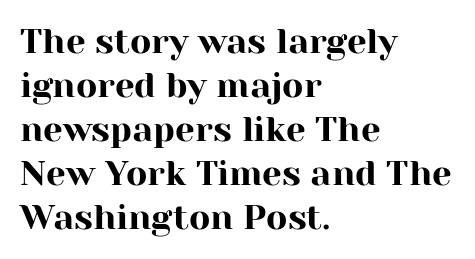
{"serif": "yes", "italic": "no", "width": "normal", "stroke_contrast": "high", "x_height": "medium", "monospaced": "no", "underline": "no", "align": "left", "line_spacing": "normal", "line_spacing_ratio": 1.26, "letter_spacing": "normal", "letter_spacing_em": 0.0, "glyph_px": 35}
